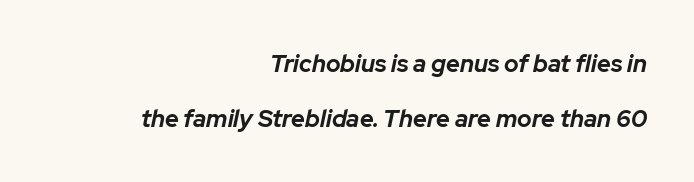
{"italic": "yes", "lean": "right", "slant_degrees": 12, "bold": "yes", "underline": "no", "align": "right", "line_spacing": "loose", "line_spacing_ratio": 2.29, "letter_spacing": "normal", "letter_spacing_em": 0.0, "glyph_px": 24}
